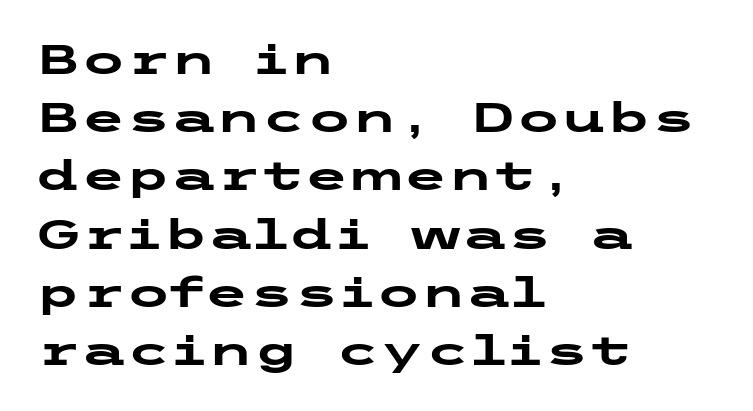
{"serif": "no", "italic": "no", "bold": "yes", "weight": "heavy", "width": "wide", "stroke_contrast": "low", "x_height": "medium", "underline": "no", "align": "left", "line_spacing": "normal", "line_spacing_ratio": 1.42, "letter_spacing": "normal", "letter_spacing_em": 0.0, "glyph_px": 41}
